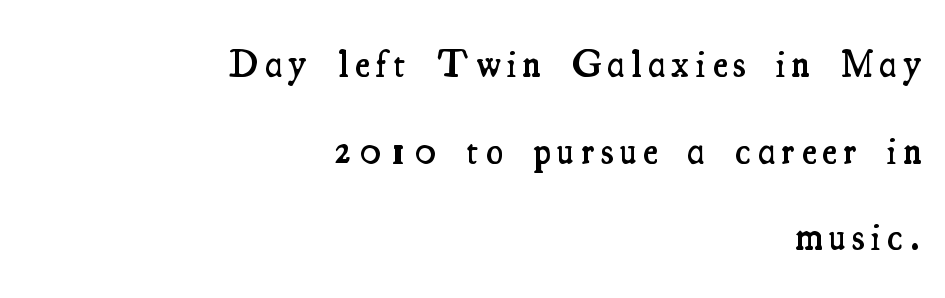
The specimen omits any rule beneath the text block's lines. Style check: upright. Do the characters align in a grid? No, the font is proportional. Compared with an ordinary text face, these strokes are moderately heavier — a semibold. The line-height multiplier appears high, well above default. You can tell from the footed stems that serif type was used.
